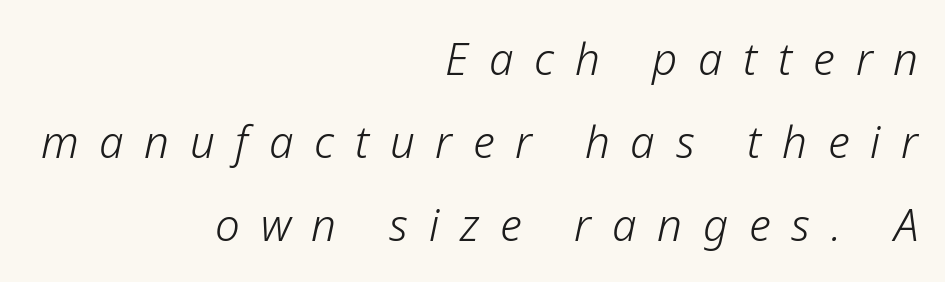
Descenders are the only things crossing below the line. You could not count columns in this text — the font is proportionally spaced. Looking at the ascenders, they clearly lean. The ragged edge is on the left, which tells us the setting is flush right. How are the letters spaced? Widely, with obvious added tracking. The passage shown is not bold in any degree.
